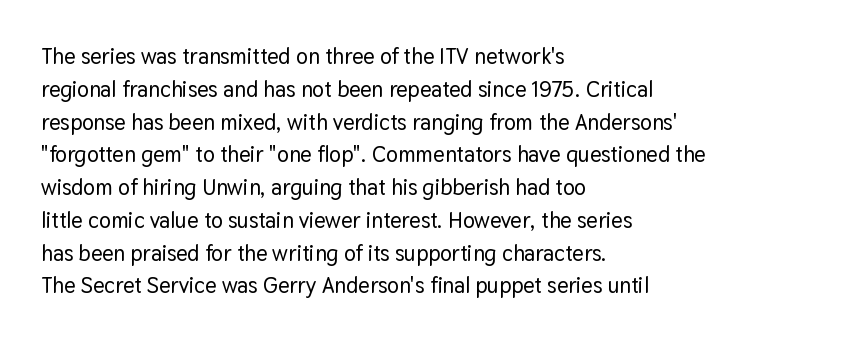
{"italic": "no", "underline": "no", "align": "left", "line_spacing": "normal", "line_spacing_ratio": 1.49, "letter_spacing": "normal", "letter_spacing_em": 0.0, "glyph_px": 22}
